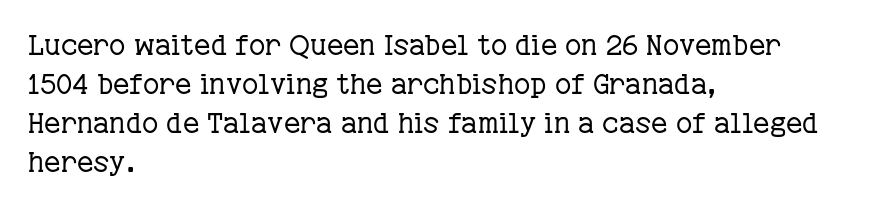
{"serif": "yes", "italic": "no", "bold": "no", "weight": "regular", "width": "normal", "stroke_contrast": "low", "x_height": "medium", "monospaced": "no", "underline": "no", "align": "left", "line_spacing": "normal", "line_spacing_ratio": 1.39, "letter_spacing": "normal", "letter_spacing_em": 0.0, "glyph_px": 28}
